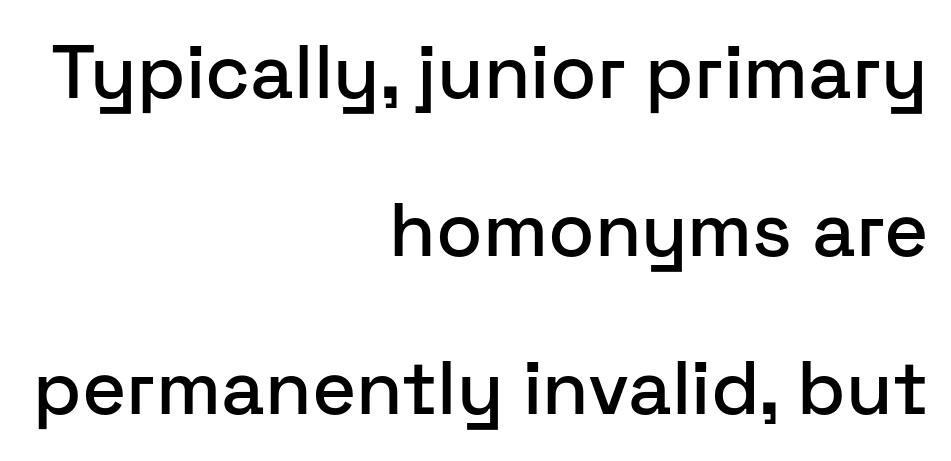
Q: Is the text italic (slanted)? A: No, it is upright.
Q: Is the typeface a serif or a sans-serif typeface? A: Sans-serif.
Q: Is the text underlined? A: No.
Q: How is the paragraph aligned? A: Right-aligned.
Q: Is the spacing between letters normal or unusually wide? A: Normal.
Q: Is the spacing between lines tight, normal or loose? A: Loose.
Q: Width (condensed, normal, or wide)? A: Normal.
Q: Stroke contrast? A: Low.
Q: x-height? A: Medium.
Q: Monospaced? A: No.
